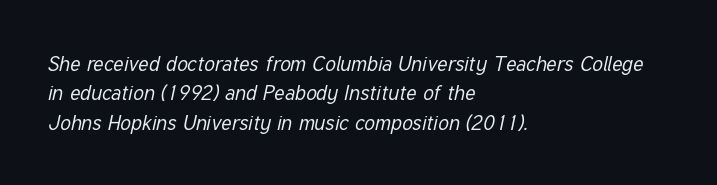
The image shows 21 px text type, italic (leaning right); set left-aligned, normal line spacing (1.4x), normal letter spacing, not underlined.
